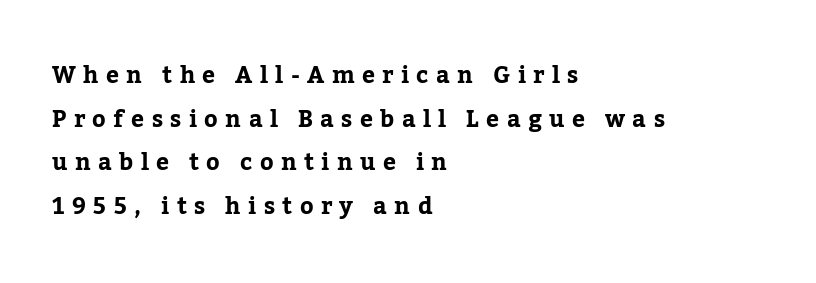
{"italic": "no", "underline": "no", "align": "left", "line_spacing": "loose", "line_spacing_ratio": 1.9, "letter_spacing": "wide", "letter_spacing_em": 0.32, "glyph_px": 23}
